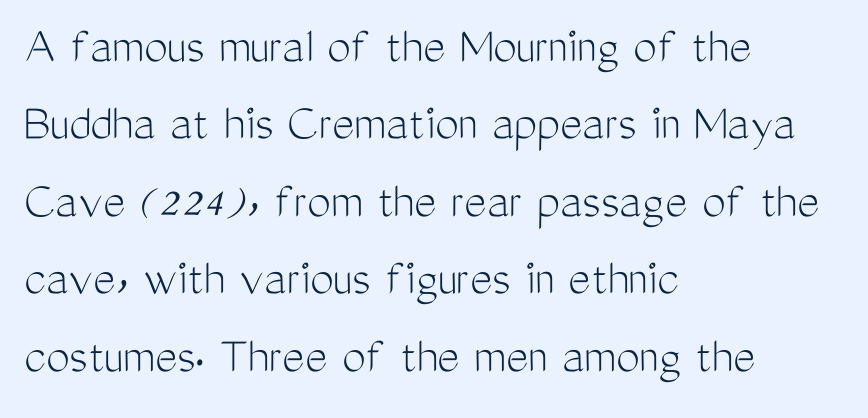
Q: Is the text bold? A: No.
Q: Is the text italic (slanted)? A: No, it is upright.
Q: Is the typeface a serif or a sans-serif typeface? A: Sans-serif.
Q: Is the text underlined? A: No.
Q: How is the paragraph aligned? A: Left-aligned.
Q: Is the spacing between letters normal or unusually wide? A: Normal.
Q: Is the spacing between lines tight, normal or loose? A: Normal.
Q: Width (condensed, normal, or wide)? A: Condensed.
Q: Stroke contrast? A: Medium.
Q: x-height? A: Medium.
Q: Monospaced? A: No.
